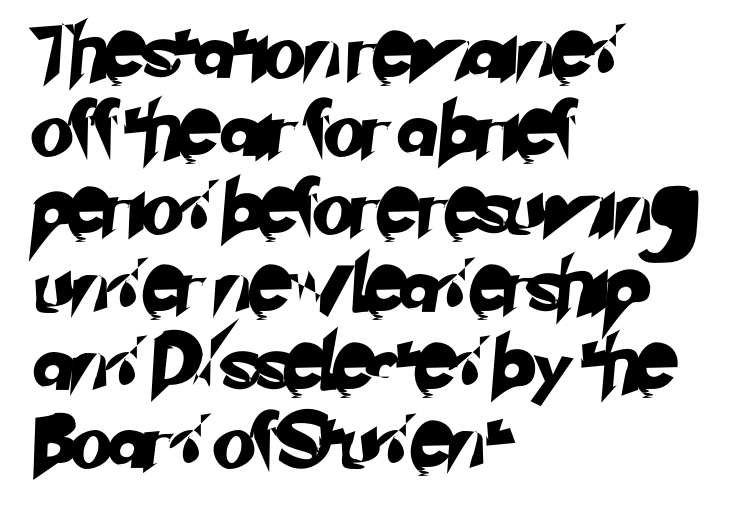
The tracking reads as untouched default to a designer's eye. Observe the absence of serifs on each vertical stroke in this sample. Has an underline been added? It has not. This sample is left-justified, so line endings fall wherever the words run out.
